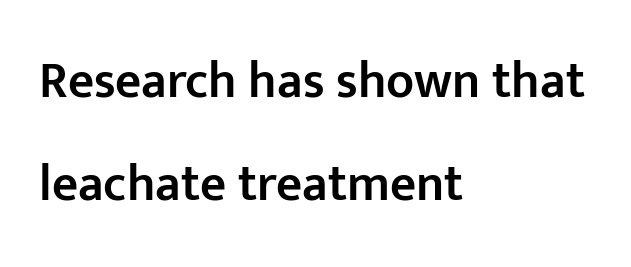
Just letters on the line, the space beneath them empty. Regarding serifs, this sample does without them. The font's upright variant was chosen for this text. Caption: standard tracking, unaltered. Think of a printed novel: that variable character pitch is what you see here.
